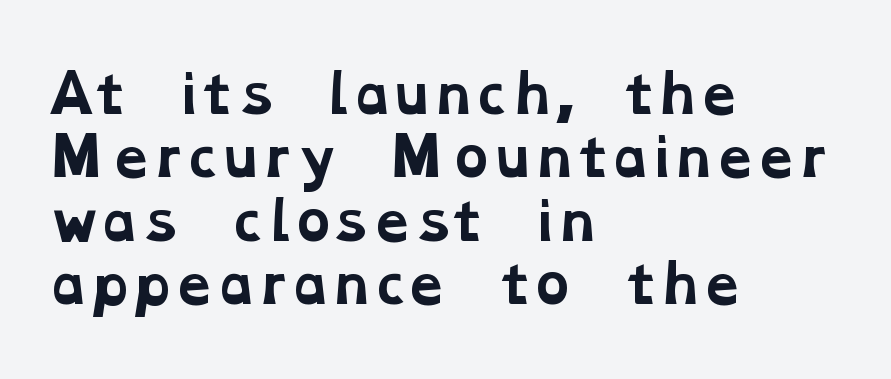
Q: Is the text bold? A: Yes.
Q: Is the typeface a serif or a sans-serif typeface? A: Serif.
Q: Is the text underlined? A: No.
Q: How is the paragraph aligned? A: Left-aligned.
Q: Is the spacing between letters normal or unusually wide? A: Normal.
Q: Width (condensed, normal, or wide)? A: Wide.
Q: Stroke contrast? A: Low.
Q: x-height? A: Medium.
Q: Monospaced? A: No.
